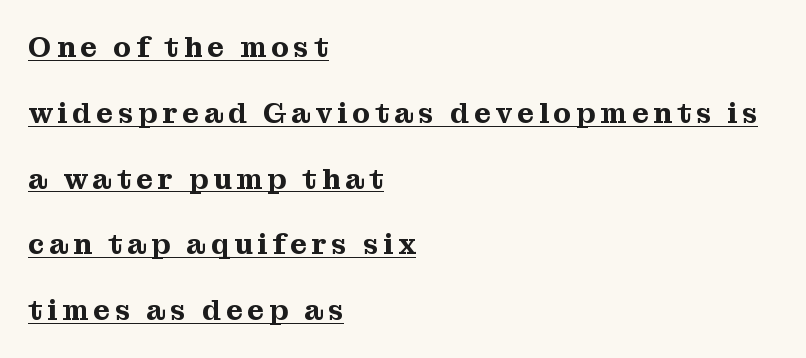
The image shows 29 px serif type, upright; set left-aligned, loose line spacing (2.27x), underlined; medium stroke contrast and a medium x-height.
